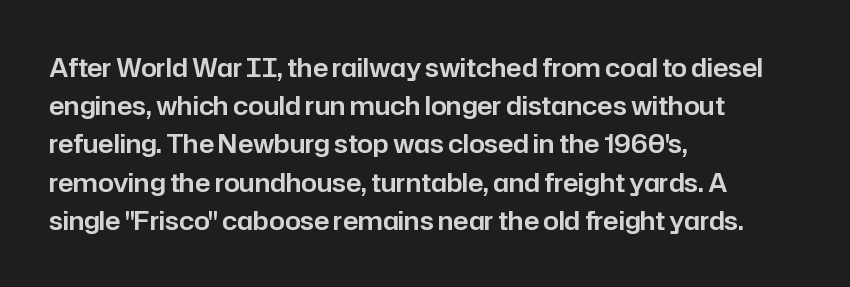
{"italic": "no", "underline": "no", "align": "left", "line_spacing": "normal", "line_spacing_ratio": 1.53, "letter_spacing": "normal", "letter_spacing_em": 0.0, "glyph_px": 25}
